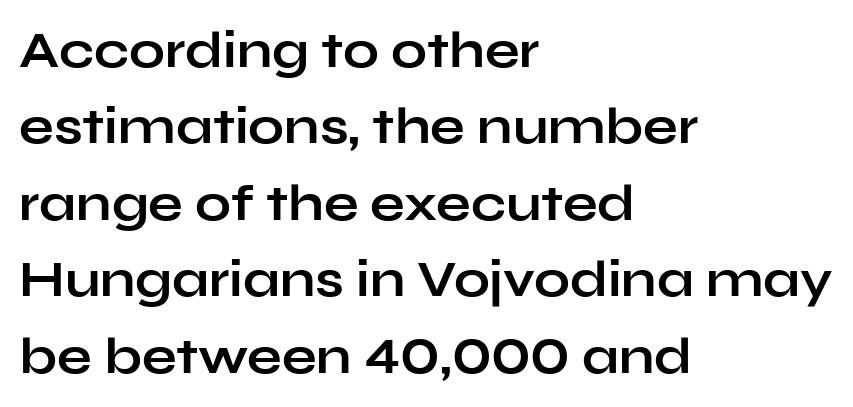
Q: Is the text bold? A: Yes.
Q: Is the text italic (slanted)? A: No, it is upright.
Q: Is the typeface a serif or a sans-serif typeface? A: Sans-serif.
Q: Is the text underlined? A: No.
Q: How is the paragraph aligned? A: Left-aligned.
Q: Is the spacing between letters normal or unusually wide? A: Normal.
Q: Is the spacing between lines tight, normal or loose? A: Normal.
Q: Width (condensed, normal, or wide)? A: Wide.
Q: Stroke contrast? A: Low.
Q: x-height? A: Medium.
Q: Monospaced? A: No.
